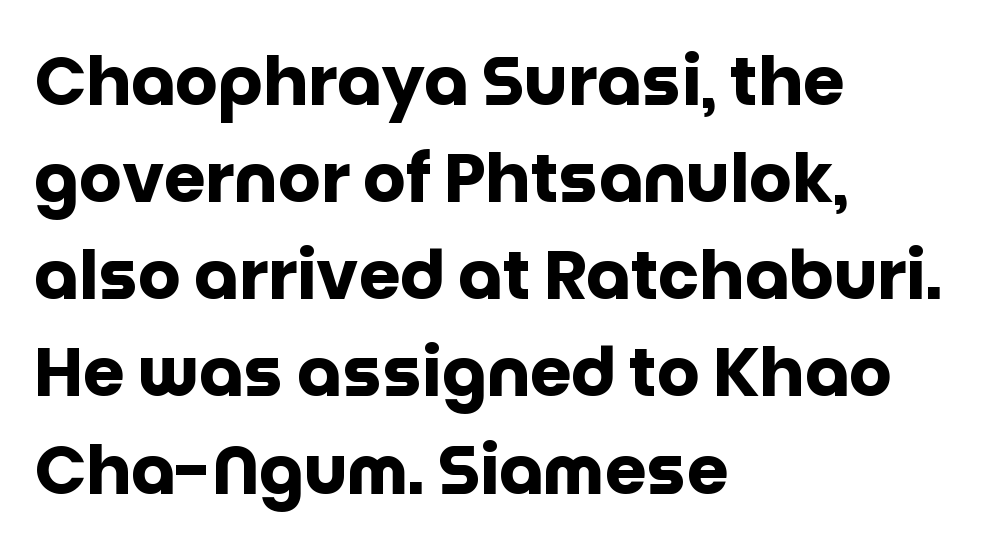
Tracking value appears to be zero — textbook default spacing. Do the characters align in a grid? No, the font is proportional. Heft: maximum for text — a bold. Descenders hang freely into open space. Is the block centered? No — it sits flush against the left margin. This sample uses a sans-serif face.
